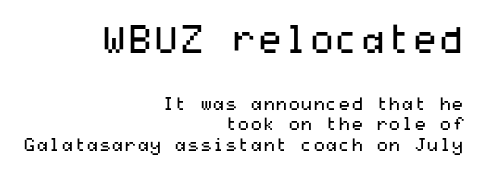
Q: Is the text bold? A: No.
Q: Is the text italic (slanted)? A: No, it is upright.
Q: Is the typeface a serif or a sans-serif typeface? A: Sans-serif.
Q: Is the text underlined? A: No.
Q: How is the paragraph aligned? A: Right-aligned.
Q: Is the spacing between letters normal or unusually wide? A: Normal.
Q: Which block of text is set in a larger size, the first (top) or the second (bottom)? A: The first (top) one.
Q: Width (condensed, normal, or wide)? A: Wide.
Q: Stroke contrast? A: Medium.
Q: x-height? A: Medium.
